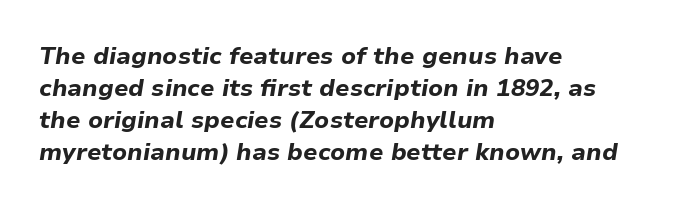
The strip under each line holds only bare page. Alignment: flush left. Notice how descenders clear the ascenders below comfortably — that's standard leading. Honestly, the letter spacing is just normal — you wouldn't notice it.
